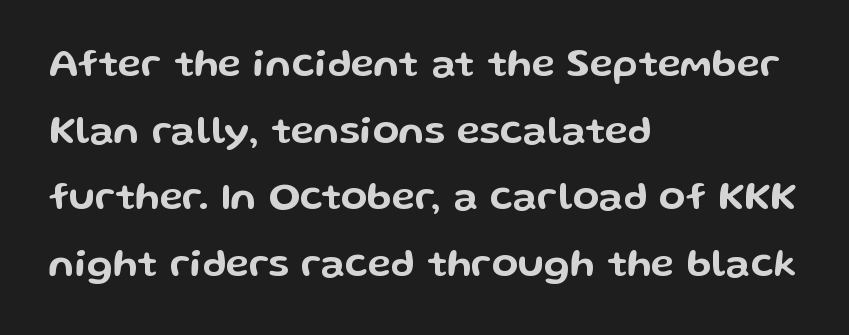
The image shows 39 px wide sans-serif type, upright; set left-aligned, line spacing 1.71x, normal letter spacing, not underlined; low stroke contrast and a medium x-height.
